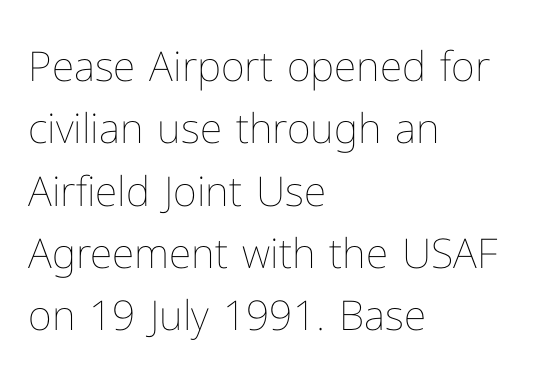
Q: Is the text bold? A: No.
Q: Is the text italic (slanted)? A: No, it is upright.
Q: Is the text underlined? A: No.
Q: How is the paragraph aligned? A: Left-aligned.
Q: Is the spacing between letters normal or unusually wide? A: Normal.
Q: Is the spacing between lines tight, normal or loose? A: Normal.
Q: Width (condensed, normal, or wide)? A: Normal.
Q: Stroke contrast? A: Low.
Q: x-height? A: Medium.
Q: Monospaced? A: No.
